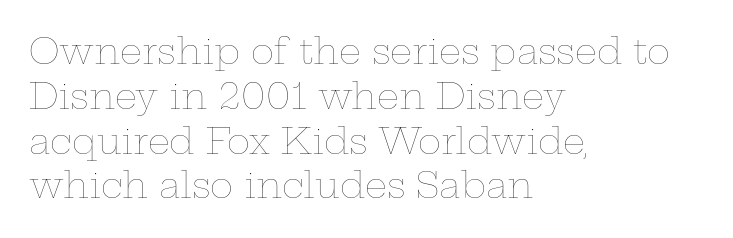
{"italic": "no", "bold": "no", "weight": "thin", "width": "wide", "stroke_contrast": "low", "x_height": "medium", "monospaced": "no", "underline": "no", "align": "left", "line_spacing": "normal", "line_spacing_ratio": 1.28, "letter_spacing": "normal", "letter_spacing_em": 0.0, "glyph_px": 35}
